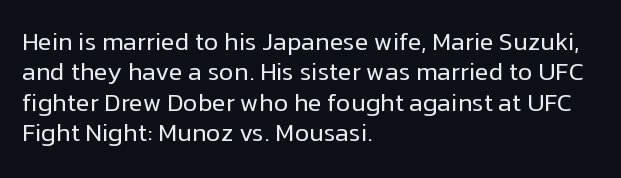
Q: Is the text bold? A: No.
Q: Is the text italic (slanted)? A: No, it is upright.
Q: Is the text underlined? A: No.
Q: How is the paragraph aligned? A: Left-aligned.
Q: Is the spacing between letters normal or unusually wide? A: Normal.
